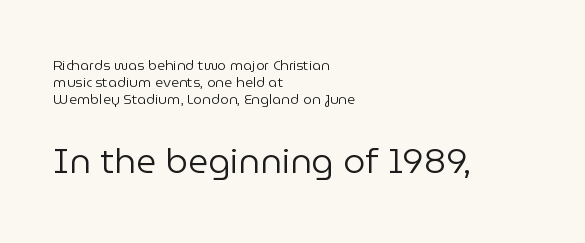
The image shows 35 px regular-weight sans-serif type, upright; set left-aligned, line spacing 1.22x, normal letter spacing, not underlined; the second (bottom) block is 2.5x larger; low stroke contrast and a medium x-height.
